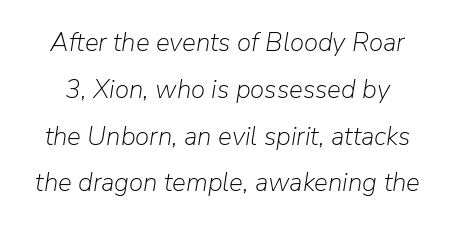
{"italic": "yes", "lean": "right", "slant_degrees": 9, "bold": "no", "underline": "no", "line_spacing_ratio": 1.8, "letter_spacing": "normal", "letter_spacing_em": 0.0, "glyph_px": 26}
